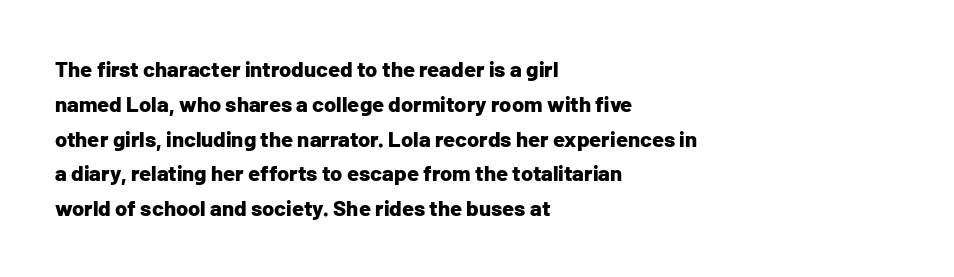
Q: Is the text bold? A: Yes.
Q: Is the text italic (slanted)? A: No, it is upright.
Q: Is the text underlined? A: No.
Q: How is the paragraph aligned? A: Left-aligned.
Q: Is the spacing between letters normal or unusually wide? A: Normal.
Q: Is the spacing between lines tight, normal or loose? A: Normal.
